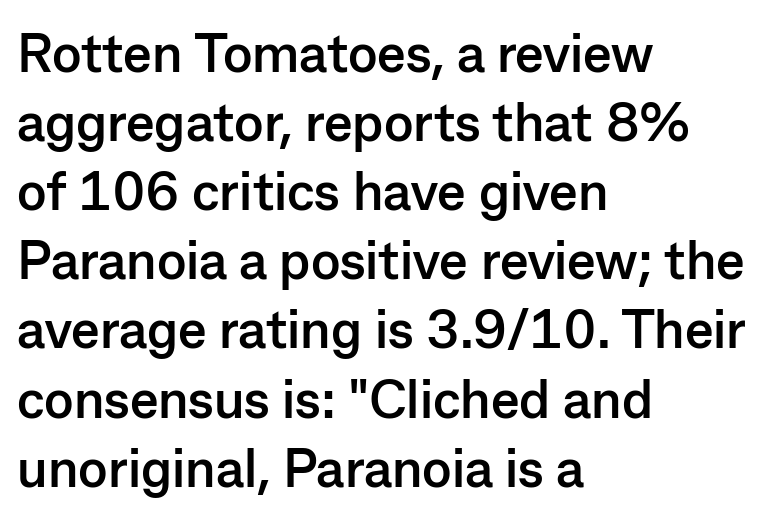
{"serif": "no", "italic": "no", "bold": "yes", "weight": "semibold", "width": "normal", "stroke_contrast": "low", "x_height": "medium", "monospaced": "no", "underline": "no", "align": "left", "line_spacing": "normal", "line_spacing_ratio": 1.28, "letter_spacing": "normal", "letter_spacing_em": 0.0, "glyph_px": 54}
